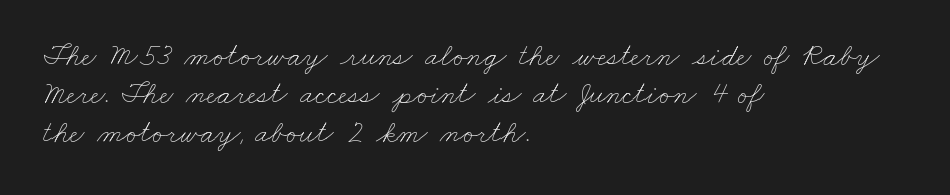
The image shows 31 px thin, wide type; set left-aligned, line spacing 1.24x, normal letter spacing, not underlined; low stroke contrast and a small x-height.
